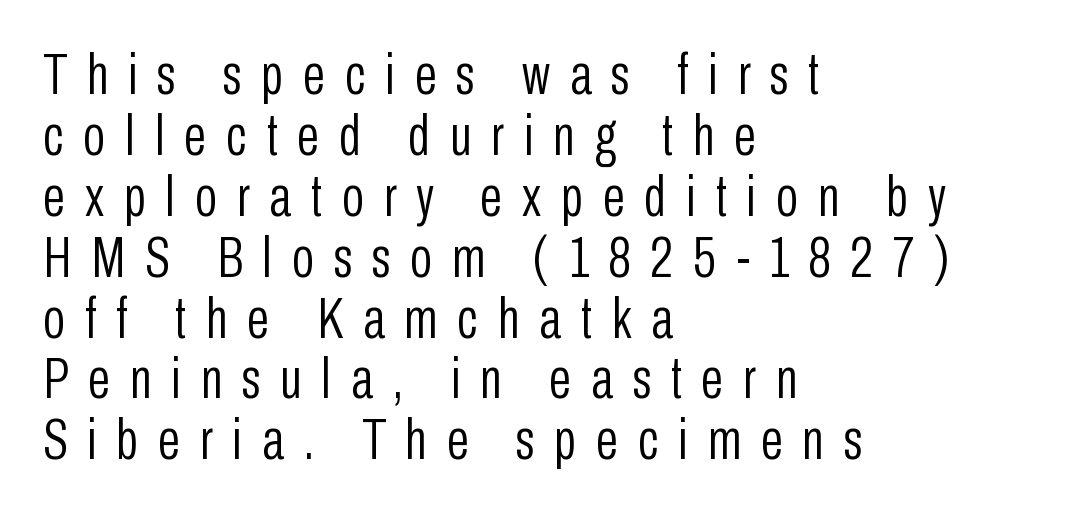
{"serif": "no", "italic": "no", "bold": "no", "weight": "light", "width": "condensed", "stroke_contrast": "low", "x_height": "medium", "monospaced": "no", "underline": "no", "align": "left", "line_spacing": "tight", "line_spacing_ratio": 1.05, "letter_spacing": "wide", "letter_spacing_em": 0.34, "glyph_px": 58}
